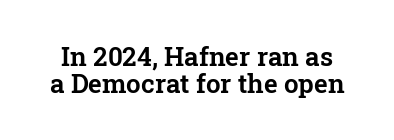
The image shows 26 px text type, upright; set tight line spacing (1.05x), normal letter spacing, not underlined.
